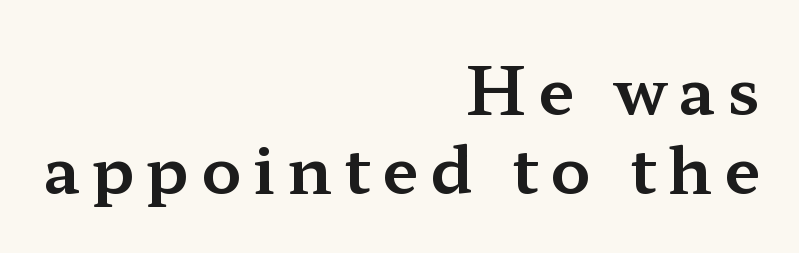
Q: Is the text italic (slanted)? A: No, it is upright.
Q: Is the typeface a serif or a sans-serif typeface? A: Serif.
Q: Is the text underlined? A: No.
Q: How is the paragraph aligned? A: Right-aligned.
Q: Width (condensed, normal, or wide)? A: Wide.
Q: Stroke contrast? A: Medium.
Q: x-height? A: Medium.
Q: Monospaced? A: No.
